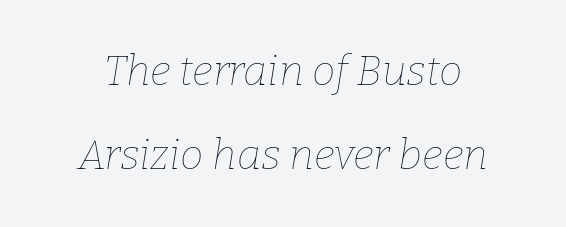
Q: Is the text bold? A: No.
Q: Is the text italic (slanted)? A: Yes, it leans right by about 9 degrees.
Q: Is the text underlined? A: No.
Q: Is the spacing between letters normal or unusually wide? A: Normal.
Q: Is the spacing between lines tight, normal or loose? A: Loose.
Q: Width (condensed, normal, or wide)? A: Normal.
Q: Stroke contrast? A: Low.
Q: x-height? A: Medium.
Q: Monospaced? A: No.
